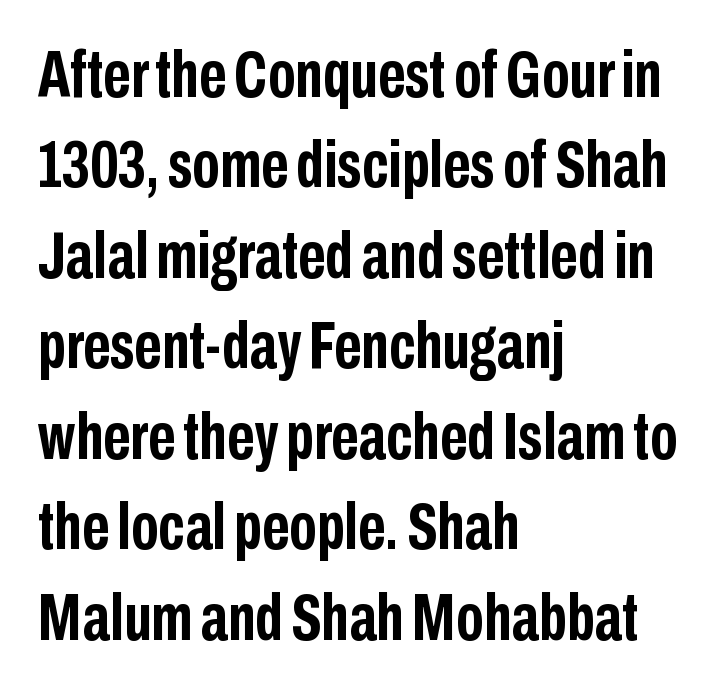
Underline: absent. Every row of glyphs begins at an identical x-position on the left. The letters sit at their default tracking, neither squeezed nor spread. When letters stand straight like this, we call the style roman or upright. The space between consecutive lines is moderate. Think of a printed novel: that variable character pitch is what you see here.
